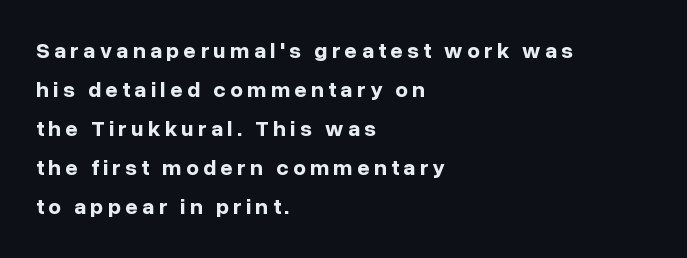
The image shows 22 px bold type, upright; set left-aligned, line spacing 1.77x, unusually wide letter spacing (+0.2 em), not underlined.
